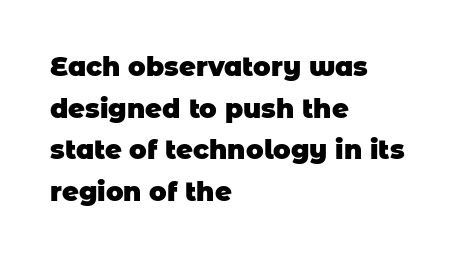
The image shows 26 px bold type; set left-aligned, normal line spacing (1.6x), normal letter spacing, not underlined.
